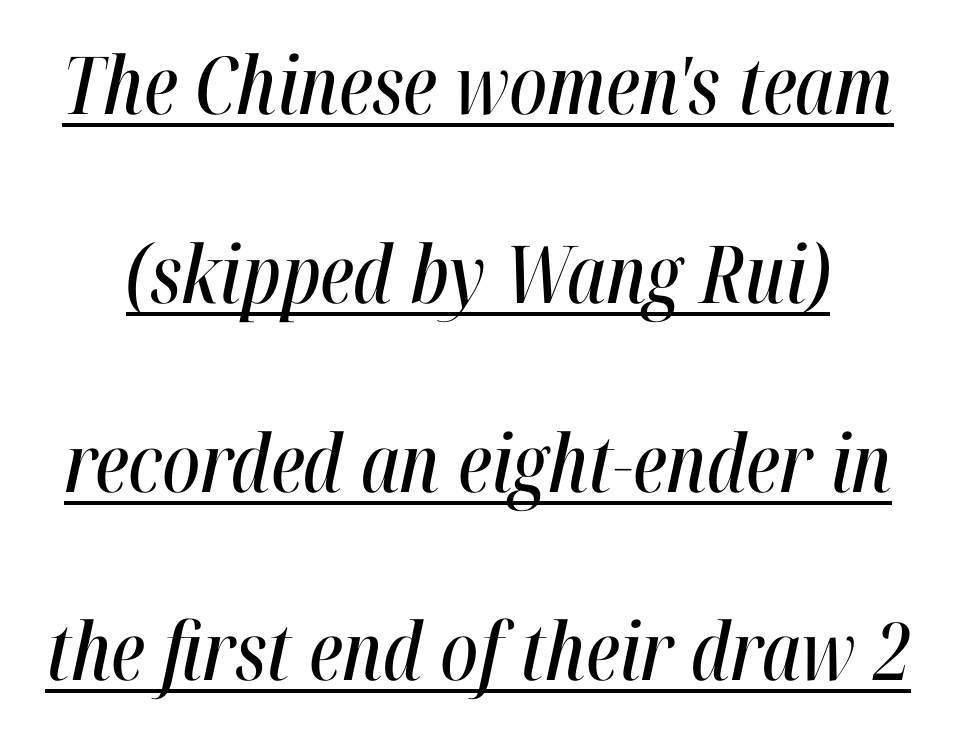
{"italic": "yes", "lean": "right", "slant_degrees": 12, "width": "condensed", "stroke_contrast": "high", "x_height": "medium", "monospaced": "no", "underline": "yes", "line_spacing": "loose", "line_spacing_ratio": 2.36, "letter_spacing": "normal", "letter_spacing_em": 0.0, "glyph_px": 80}
